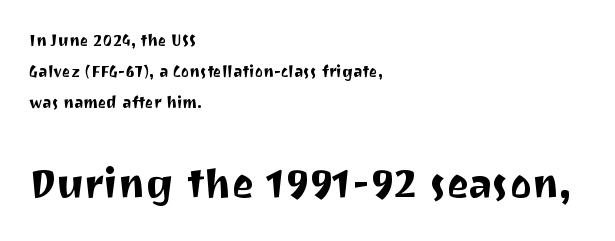
Q: Is the text italic (slanted)? A: No, it is upright.
Q: Is the typeface a serif or a sans-serif typeface? A: Sans-serif.
Q: Is the text underlined? A: No.
Q: How is the paragraph aligned? A: Left-aligned.
Q: Is the spacing between letters normal or unusually wide? A: Normal.
Q: Is the spacing between lines tight, normal or loose? A: Loose.
Q: Which block of text is set in a larger size, the first (top) or the second (bottom)? A: The second (bottom) one.
Q: Width (condensed, normal, or wide)? A: Normal.
Q: Stroke contrast? A: Medium.
Q: x-height? A: Medium.
Q: Monospaced? A: No.
